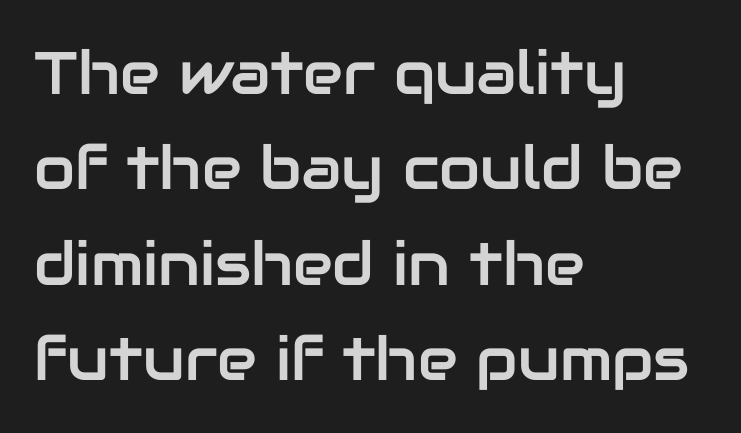
A typesetter would label this face a sans. Character widths vary here, with narrow letters taking less room than wide ones. The lines in this sample share a left origin and differ only in where they stop. The leading is moderate, giving the passage an even texture. Unlike italic type, these characters show no tilt at all.
